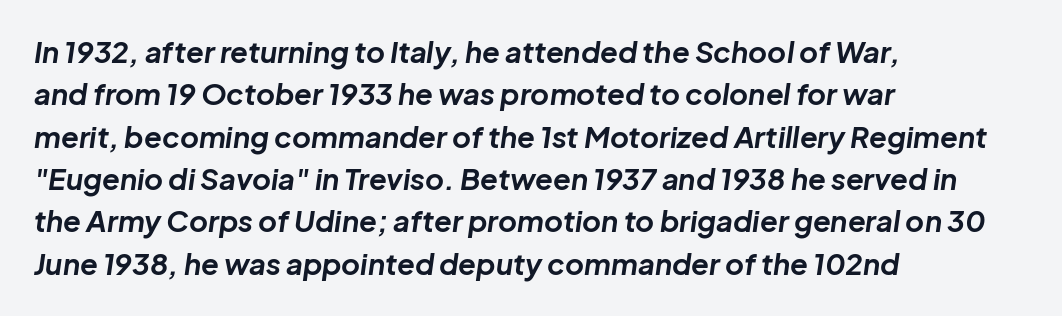
The image shows 29 px bold type, italic (leaning right); set left-aligned, normal line spacing (1.46x), normal letter spacing, not underlined; low stroke contrast and a medium x-height.
